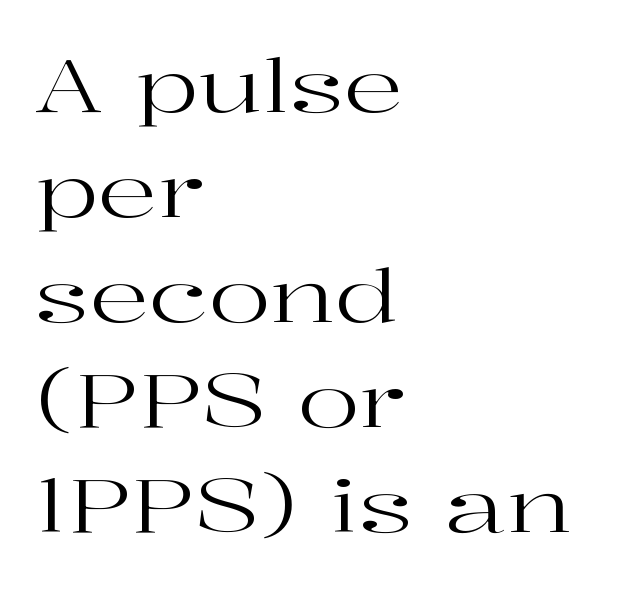
The image shows 74 px regular-weight, wide serif type, upright; set left-aligned, normal line spacing (1.42x), normal letter spacing, not underlined; high stroke contrast and a medium x-height.
